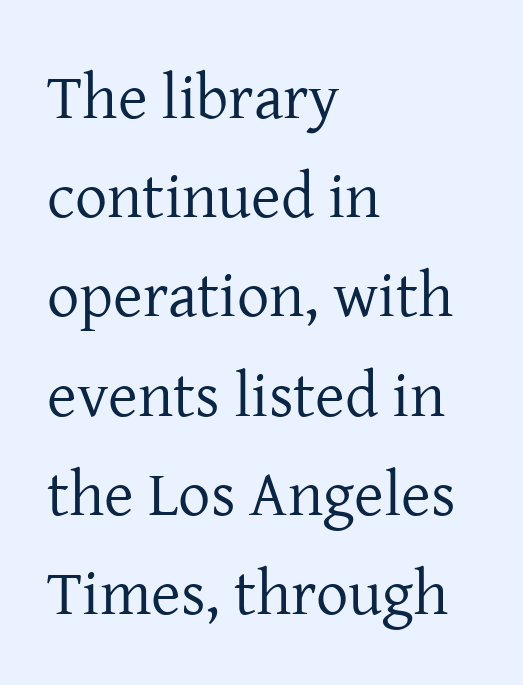
Q: Is the text bold? A: No.
Q: Is the text italic (slanted)? A: No, it is upright.
Q: Is the typeface a serif or a sans-serif typeface? A: Serif.
Q: Is the text underlined? A: No.
Q: How is the paragraph aligned? A: Left-aligned.
Q: Is the spacing between letters normal or unusually wide? A: Normal.
Q: Is the spacing between lines tight, normal or loose? A: Normal.
Q: Width (condensed, normal, or wide)? A: Normal.
Q: Stroke contrast? A: Low.
Q: x-height? A: Medium.
Q: Monospaced? A: No.
